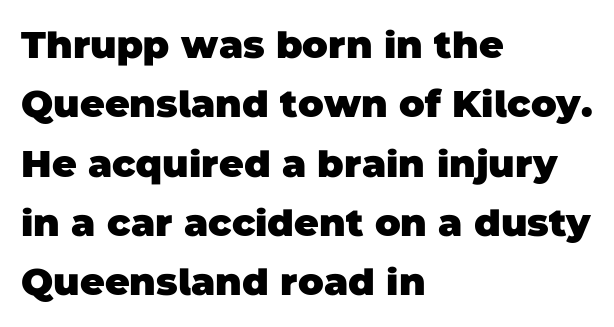
Q: Is the text bold? A: Yes.
Q: Is the typeface a serif or a sans-serif typeface? A: Sans-serif.
Q: Is the text underlined? A: No.
Q: How is the paragraph aligned? A: Left-aligned.
Q: Is the spacing between letters normal or unusually wide? A: Normal.
Q: Is the spacing between lines tight, normal or loose? A: Normal.
Q: Width (condensed, normal, or wide)? A: Normal.
Q: Stroke contrast? A: Low.
Q: x-height? A: Large.
Q: Monospaced? A: No.
